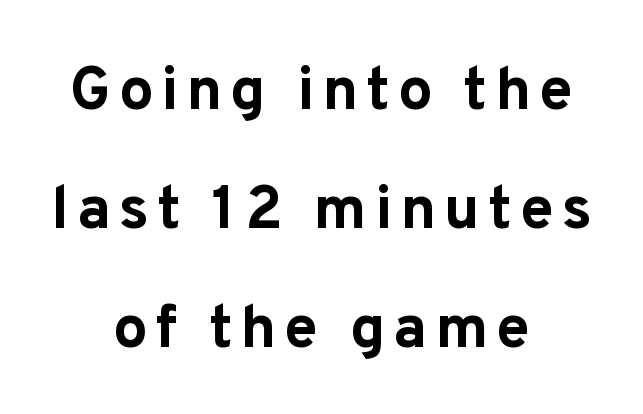
{"serif": "no", "italic": "no", "bold": "yes", "weight": "bold", "width": "normal", "stroke_contrast": "low", "x_height": "medium", "monospaced": "no", "underline": "no", "align": "center", "line_spacing": "loose", "line_spacing_ratio": 1.95, "glyph_px": 61}
